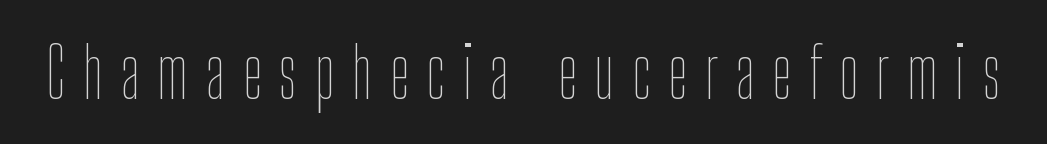
Stems here are at most as thick as an everyday book face. The letters are spread apart with noticeably loose tracking. Bare-footed words on every line. This is roman type, the default non-slanted kind.
